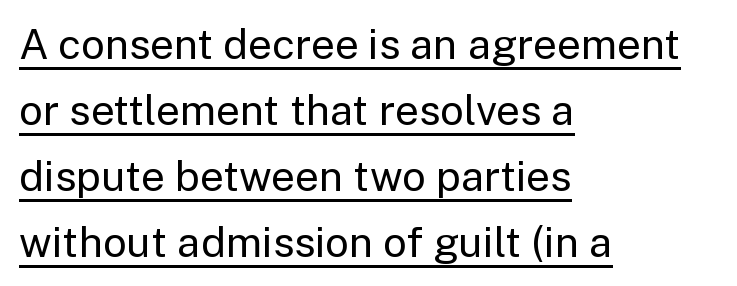
Q: Is the text bold? A: No.
Q: Is the text italic (slanted)? A: No, it is upright.
Q: Is the typeface a serif or a sans-serif typeface? A: Sans-serif.
Q: Is the text underlined? A: Yes.
Q: How is the paragraph aligned? A: Left-aligned.
Q: Is the spacing between letters normal or unusually wide? A: Normal.
Q: Is the spacing between lines tight, normal or loose? A: Normal.
Q: Width (condensed, normal, or wide)? A: Normal.
Q: Stroke contrast? A: Low.
Q: x-height? A: Medium.
Q: Monospaced? A: No.
